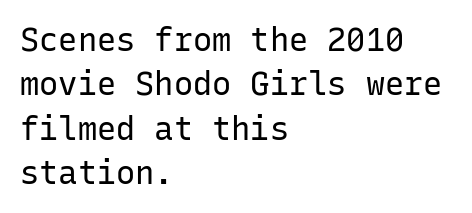
Notice how the passage keeps a crisp vertical edge on the left only. Stems and bowls with no extra thickness — not bold. Is this a fixed-width face? Yes — each glyph sits in an identical cell. A sans-serif font was chosen for this passage. Decoration check: the copy has no underline. The letters stand straight up with perfectly vertical stems.
